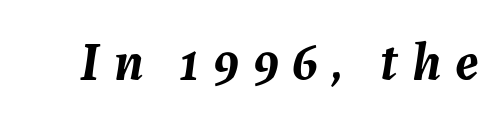
Q: Is the text bold? A: Yes.
Q: Is the text italic (slanted)? A: Yes, it leans right by about 7 degrees.
Q: Is the text underlined? A: No.
Q: Is the spacing between letters normal or unusually wide? A: Unusually wide.
Q: Width (condensed, normal, or wide)? A: Normal.
Q: Stroke contrast? A: Medium.
Q: x-height? A: Medium.
Q: Monospaced? A: No.
